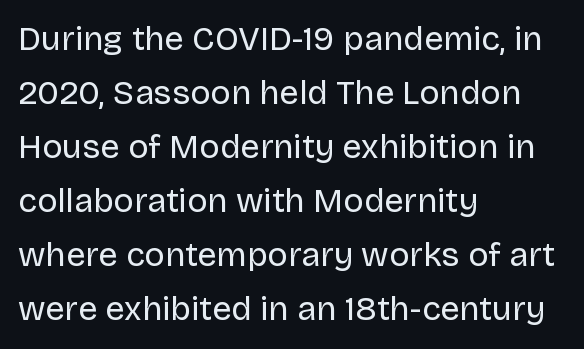
The image shows 34 px regular-weight sans-serif type, upright; set left-aligned, normal line spacing (1.59x), normal letter spacing, not underlined; low stroke contrast and a large x-height.
